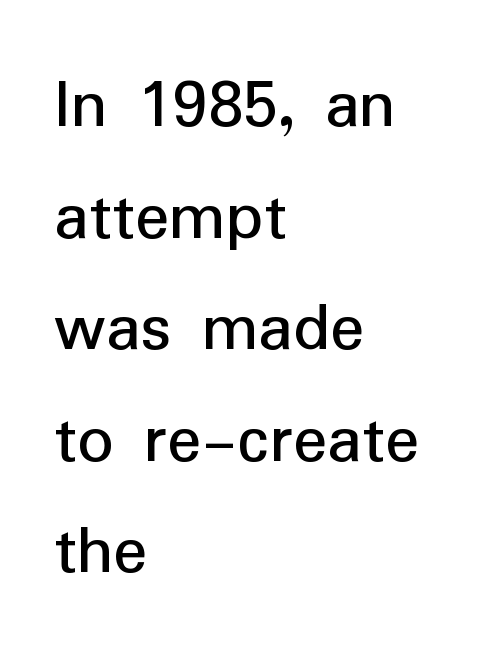
The image shows 72 px sans-serif type, upright; set left-aligned, normal line spacing (1.55x), normal letter spacing, not underlined; low stroke contrast and a medium x-height.
